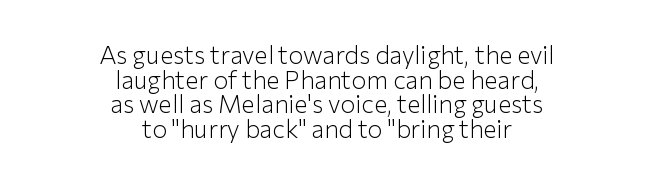
The passage shown has conventional tracking throughout. In terms of posture, this sample is upright. Students, observe: this is what under-led, compact text looks like. Notice how the passage keeps no hard edge, just a central spine. Underlining? Definitely not there.
